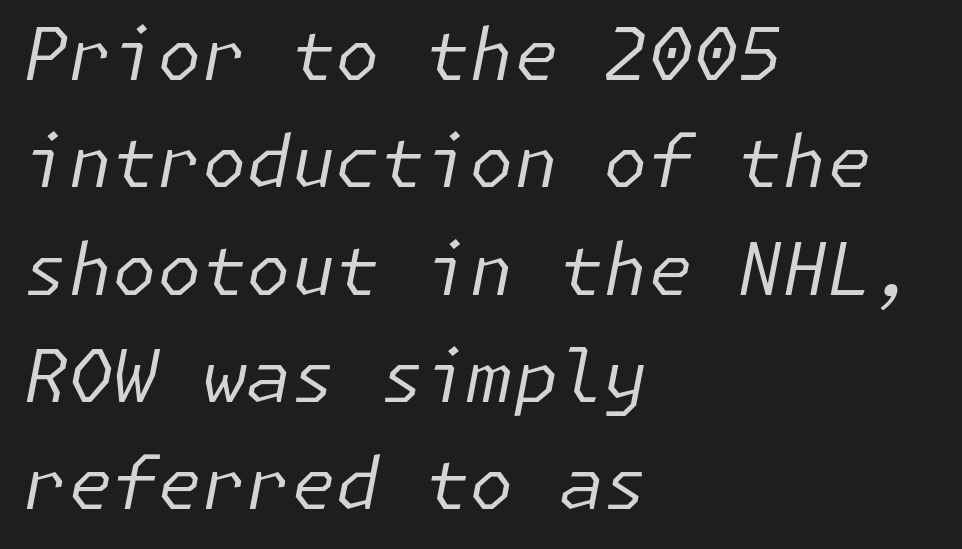
The image shows 72 px regular-weight type, italic (leaning right); set left-aligned, normal line spacing (1.49x), normal letter spacing, not underlined; low stroke contrast and a medium x-height.
